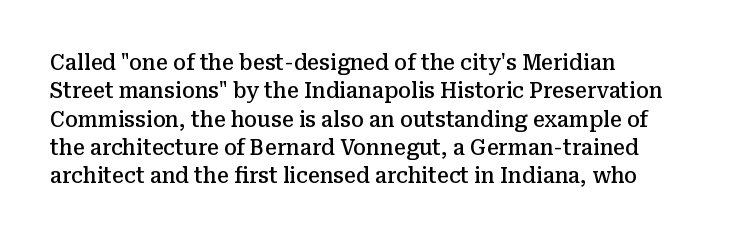
The lines are quadded left. Quick note: not italic, upright. Heft: intermediate — a semibold. Letter spacing: default. Each row of text sits above clean, open space.
